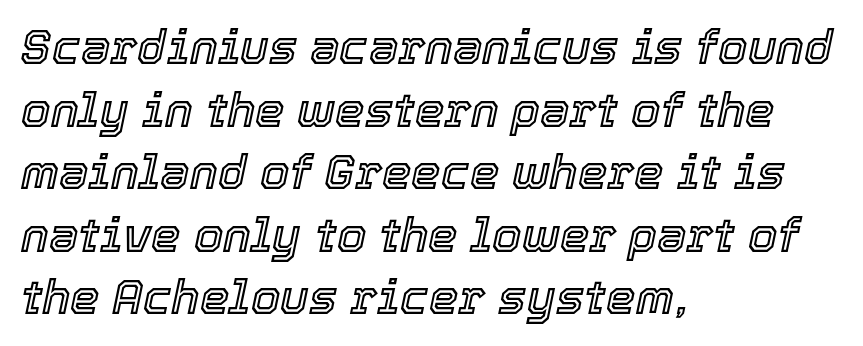
Q: Is the text italic (slanted)? A: Yes, it leans right by about 12 degrees.
Q: Is the text underlined? A: No.
Q: How is the paragraph aligned? A: Left-aligned.
Q: Is the spacing between letters normal or unusually wide? A: Normal.
Q: Is the spacing between lines tight, normal or loose? A: Normal.
Q: Width (condensed, normal, or wide)? A: Normal.
Q: x-height? A: Medium.
Q: Monospaced? A: No.
